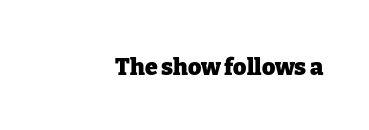
{"italic": "no", "bold": "yes", "underline": "no", "letter_spacing": "normal", "letter_spacing_em": 0.0, "glyph_px": 23}
